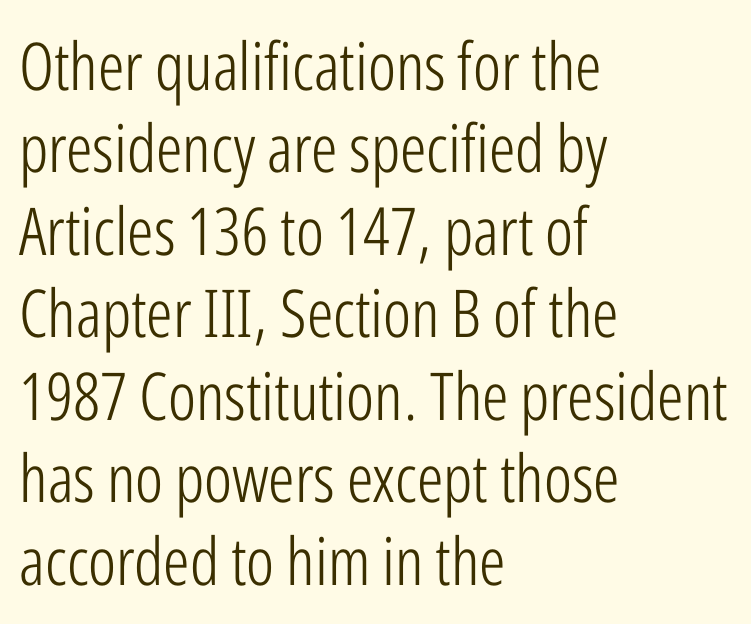
The image shows 66 px light, condensed sans-serif type, upright; set left-aligned, normal line spacing (1.25x), normal letter spacing, not underlined; low stroke contrast and a medium x-height.
